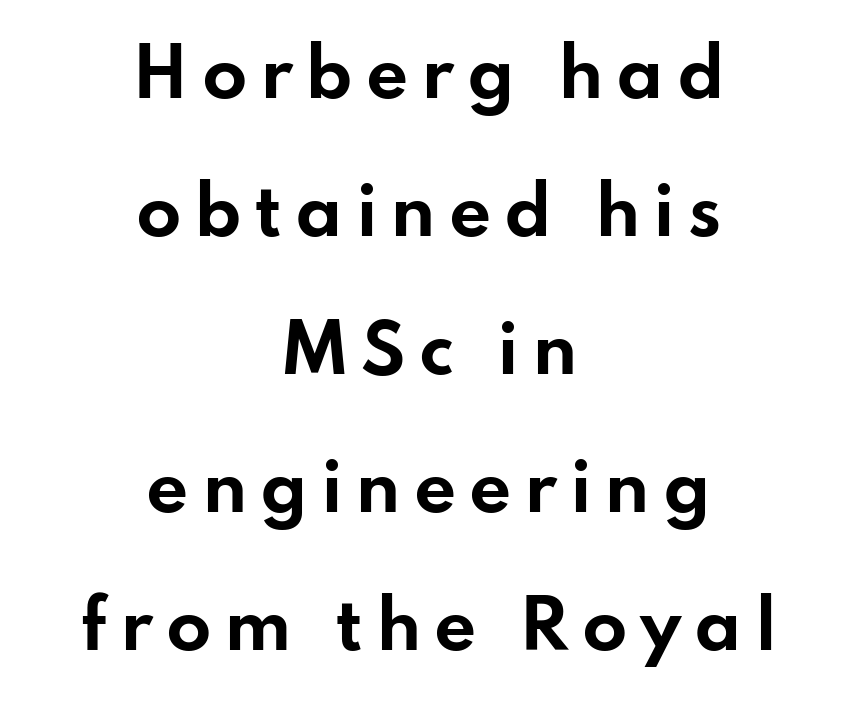
{"serif": "no", "italic": "no", "bold": "yes", "weight": "bold", "width": "wide", "stroke_contrast": "low", "x_height": "small", "monospaced": "no", "underline": "no", "align": "center", "line_spacing": "loose", "line_spacing_ratio": 2.09, "glyph_px": 66}
